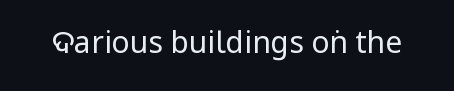
The image shows 30 px regular-weight, condensed sans-serif type, upright; set normal letter spacing, not underlined; low stroke contrast and a large x-height.
